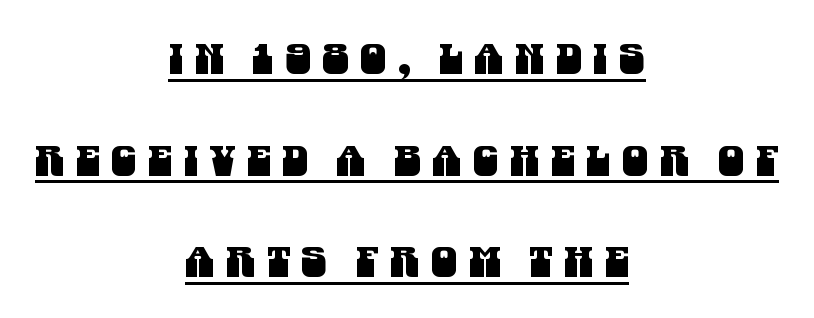
Compared with typical body copy, the letter spacing here is much looser. The passage shown stacks its lines with a broad gap. In designer terms, the underline attribute is active on this setting. These lines are rendered in a variable-pitch font. I'd call this a sans setting — the letters go barefoot.
